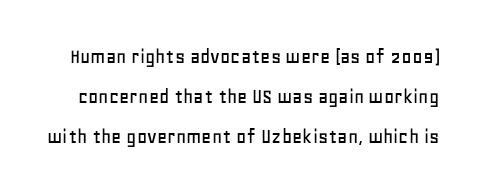
Q: Is the text italic (slanted)? A: No, it is upright.
Q: Is the text underlined? A: No.
Q: Is the spacing between letters normal or unusually wide? A: Normal.
